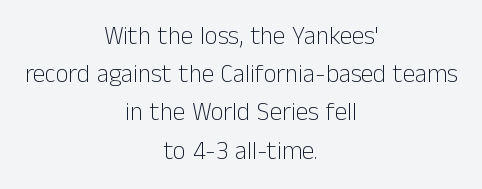
Q: Is the text bold? A: No.
Q: Is the text italic (slanted)? A: No, it is upright.
Q: Is the text underlined? A: No.
Q: How is the paragraph aligned? A: Centered.
Q: Is the spacing between letters normal or unusually wide? A: Normal.
Q: Is the spacing between lines tight, normal or loose? A: Normal.
